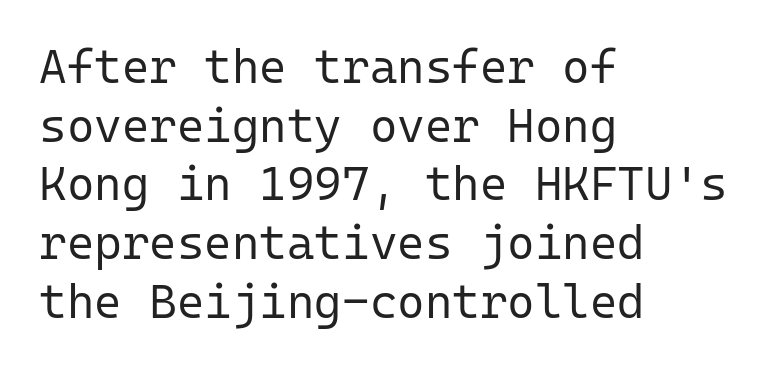
{"serif": "no", "italic": "no", "bold": "no", "weight": "regular", "width": "normal", "stroke_contrast": "low", "x_height": "medium", "monospaced": "yes", "underline": "no", "align": "left", "line_spacing": "normal", "line_spacing_ratio": 1.25, "letter_spacing": "normal", "letter_spacing_em": 0.0, "glyph_px": 47}
